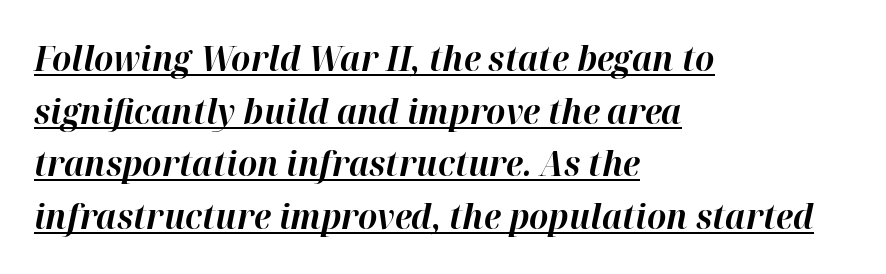
{"italic": "yes", "lean": "right", "slant_degrees": 12, "bold": "yes", "weight": "bold", "width": "normal", "stroke_contrast": "high", "x_height": "medium", "monospaced": "no", "underline": "yes", "align": "left", "line_spacing": "normal", "line_spacing_ratio": 1.55, "letter_spacing": "normal", "letter_spacing_em": 0.0, "glyph_px": 34}
